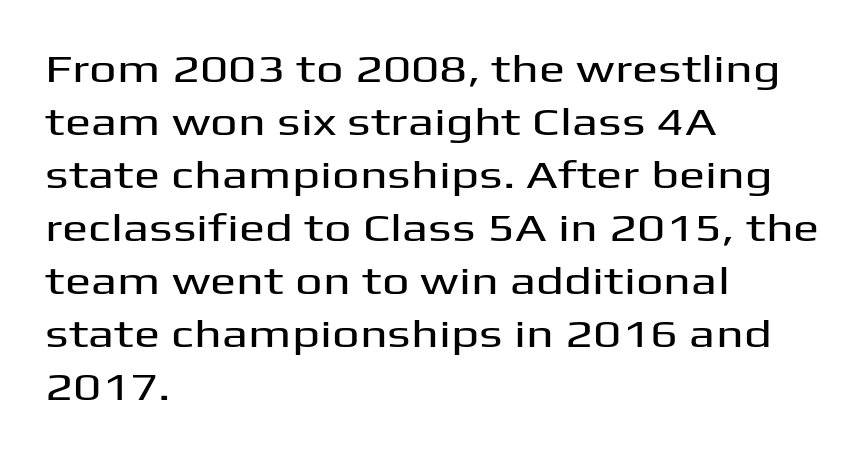
What stands out about the letter spacing? Nothing — it is the standard amount. Italic? Not at all — the glyphs are vertical. Bare-footed words on every line. Normally led — the rows are evenly, conventionally spaced.
